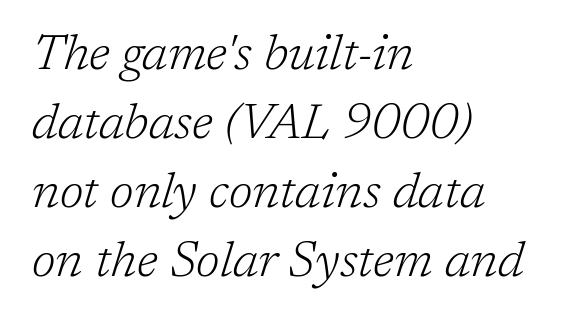
Varying glyph widths throughout — classic text-font behaviour. A normal amount of white space separates one row of letters from the next. A student would call this left alignment; a typographer would say flush left, rag right. Unlike a clean sans, this face finishes its strokes with serifs. Characters follow at the spacing the type designer built in.
